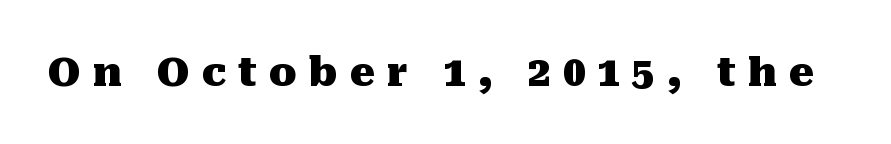
Q: Is the text bold? A: Yes.
Q: Is the text italic (slanted)? A: No, it is upright.
Q: Is the typeface a serif or a sans-serif typeface? A: Serif.
Q: Is the text underlined? A: No.
Q: Is the spacing between letters normal or unusually wide? A: Unusually wide.
Q: Width (condensed, normal, or wide)? A: Normal.
Q: Stroke contrast? A: Medium.
Q: x-height? A: Medium.
Q: Monospaced? A: No.
